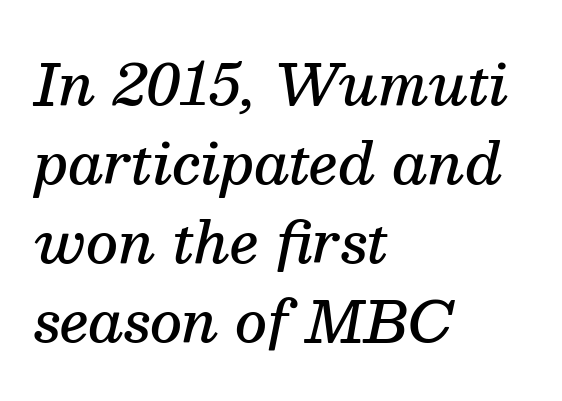
Q: Is the text bold? A: Semi-bold.
Q: Is the text italic (slanted)? A: Yes, it leans right by about 13 degrees.
Q: Is the typeface a serif or a sans-serif typeface? A: Serif.
Q: Is the text underlined? A: No.
Q: How is the paragraph aligned? A: Left-aligned.
Q: Is the spacing between letters normal or unusually wide? A: Normal.
Q: Is the spacing between lines tight, normal or loose? A: Normal.
Q: Width (condensed, normal, or wide)? A: Normal.
Q: Stroke contrast? A: Medium.
Q: x-height? A: Medium.
Q: Monospaced? A: No.
